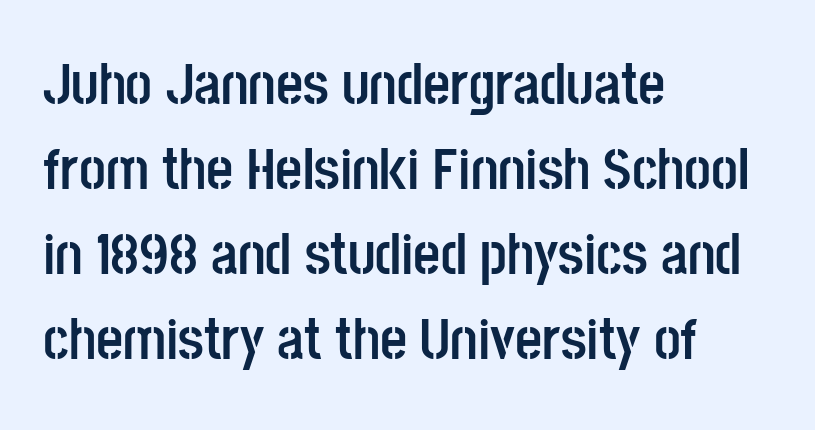
Look at the stroke-to-counter ratio: heavy, a bold. Proportional: the letters do not fall into vertical columns. Each row of text sits above clean, open space. Successive baselines arrive at the customary interval.
